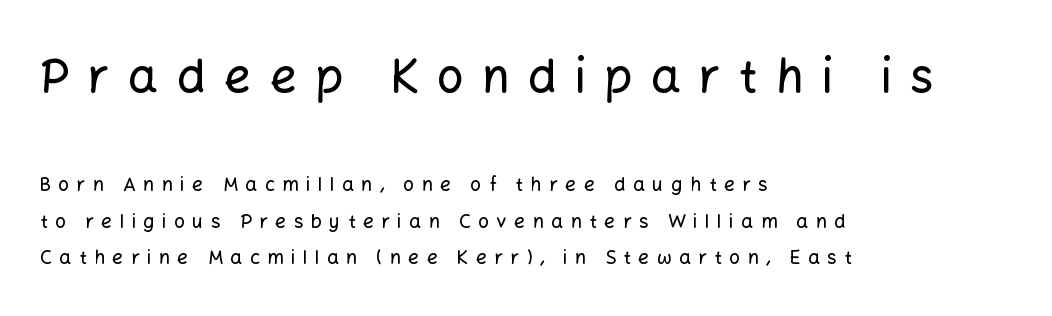
The face used here appears at its bigger size in the upper chunk. If you drew a line through each stem, it would be perfectly vertical. Notice the wide empty band between every row — that's loose leading. Each letter keeps its own natural width here, so spacing adapts to shape. Here the glyphs are tracked loosely, breaking word shapes into spaced letters.
